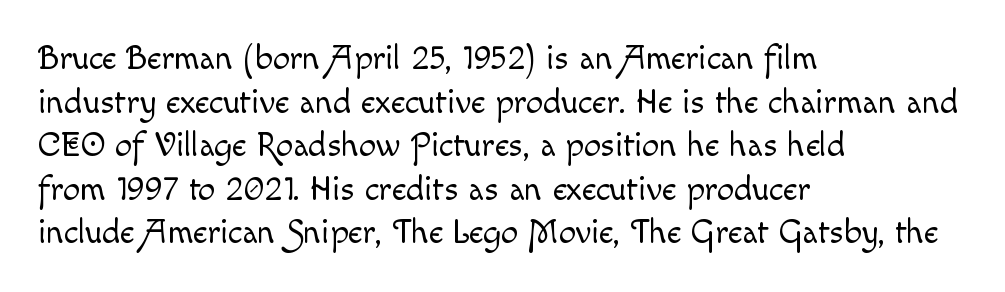
{"italic": "no", "bold": "no", "weight": "light", "width": "normal", "x_height": "small", "monospaced": "no", "underline": "no", "align": "left", "line_spacing": "normal", "line_spacing_ratio": 1.28, "letter_spacing": "normal", "letter_spacing_em": 0.0, "glyph_px": 34}
